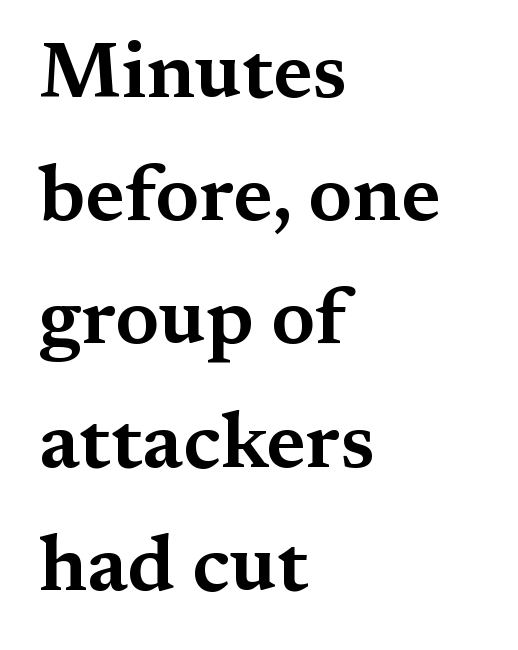
{"serif": "yes", "italic": "no", "width": "wide", "stroke_contrast": "medium", "x_height": "medium", "monospaced": "no", "underline": "no", "align": "left", "line_spacing": "normal", "line_spacing_ratio": 1.58, "letter_spacing": "normal", "letter_spacing_em": 0.0, "glyph_px": 78}
